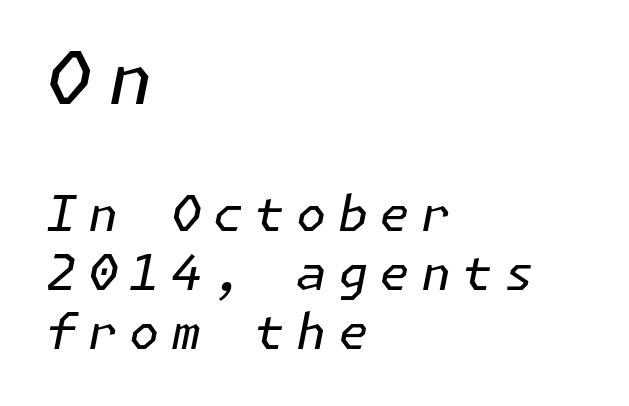
Q: Is the text bold? A: No.
Q: Is the text italic (slanted)? A: Yes, it leans right by about 11 degrees.
Q: Is the text underlined? A: No.
Q: How is the paragraph aligned? A: Left-aligned.
Q: Is the spacing between letters normal or unusually wide? A: Unusually wide.
Q: Which block of text is set in a larger size, the first (top) or the second (bottom)? A: The first (top) one.
Q: Width (condensed, normal, or wide)? A: Normal.
Q: Stroke contrast? A: Low.
Q: x-height? A: Medium.
